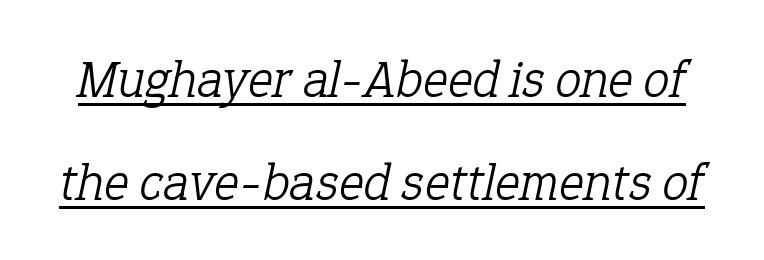
{"serif": "yes", "italic": "yes", "lean": "right", "slant_degrees": 12, "bold": "no", "weight": "light", "width": "normal", "stroke_contrast": "low", "x_height": "medium", "monospaced": "no", "underline": "yes", "line_spacing": "loose", "line_spacing_ratio": 1.94, "letter_spacing": "normal", "letter_spacing_em": 0.0, "glyph_px": 53}
